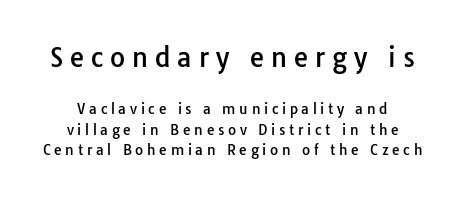
{"italic": "no", "underline": "no", "line_spacing": "normal", "line_spacing_ratio": 1.47, "letter_spacing": "wide", "letter_spacing_em": 0.26, "larger_block": "first", "size_ratio": 1.86, "glyph_px": 26}
